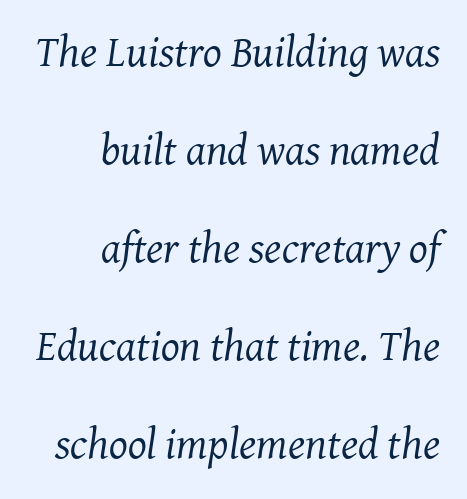
The image shows 44 px regular-weight serif type, italic (leaning right); set right-aligned, loose line spacing (2.23x), normal letter spacing, not underlined; medium stroke contrast and a medium x-height.
